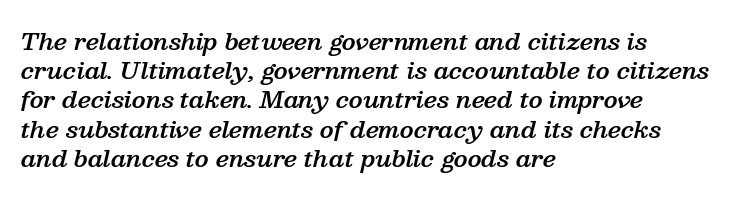
The image shows 23 px text type, italic (leaning right); set left-aligned, normal line spacing (1.27x), normal letter spacing, not underlined.
